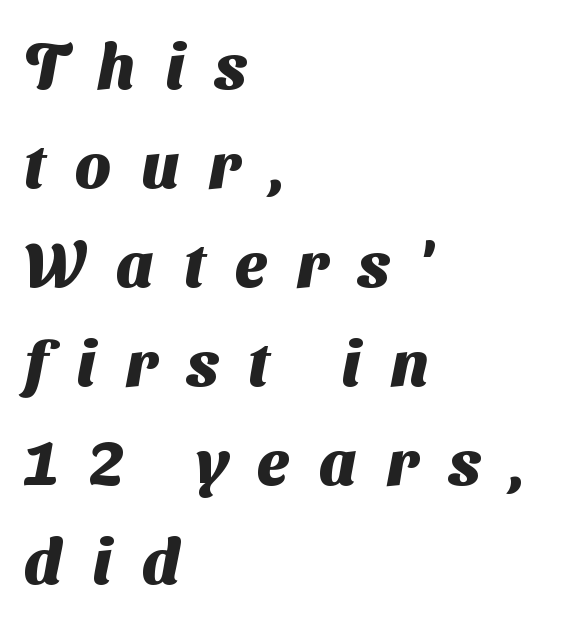
{"serif": "no", "bold": "yes", "weight": "heavy", "width": "normal", "stroke_contrast": "medium", "x_height": "medium", "monospaced": "no", "underline": "no", "align": "left", "line_spacing": "normal", "line_spacing_ratio": 1.57, "letter_spacing": "wide", "letter_spacing_em": 0.48, "glyph_px": 63}
